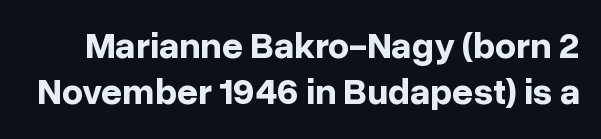
The image shows 37 px bold sans-serif type, upright; set normal line spacing (1.25x), normal letter spacing, not underlined; low stroke contrast and a medium x-height.
